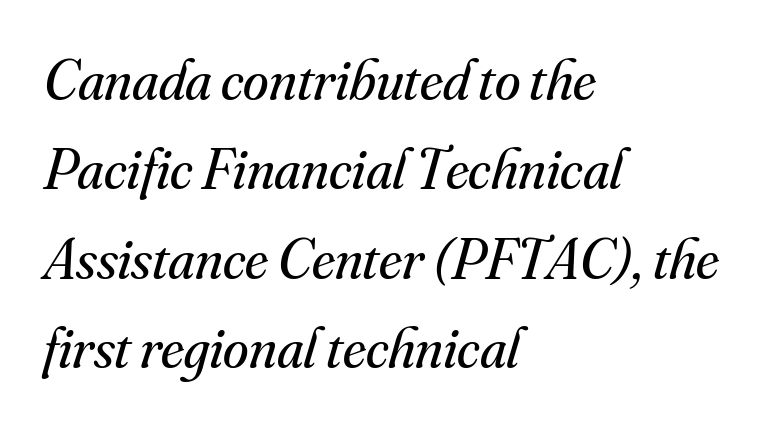
Q: Is the text bold? A: No.
Q: Is the text italic (slanted)? A: Yes, it leans right by about 16 degrees.
Q: Is the typeface a serif or a sans-serif typeface? A: Serif.
Q: Is the text underlined? A: No.
Q: How is the paragraph aligned? A: Left-aligned.
Q: Is the spacing between letters normal or unusually wide? A: Normal.
Q: Is the spacing between lines tight, normal or loose? A: Normal.
Q: Width (condensed, normal, or wide)? A: Normal.
Q: Stroke contrast? A: Medium.
Q: x-height? A: Small.
Q: Monospaced? A: No.
